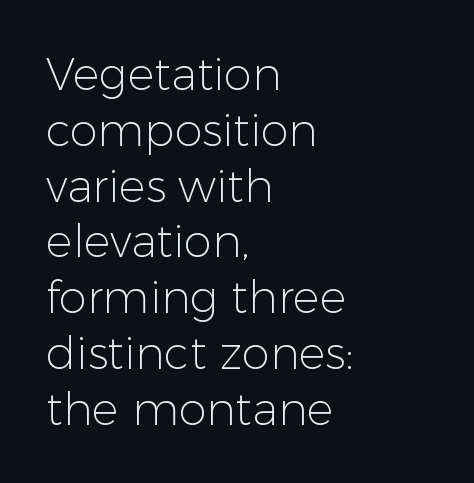
Q: Is the text bold? A: No.
Q: Is the text italic (slanted)? A: No, it is upright.
Q: Is the typeface a serif or a sans-serif typeface? A: Sans-serif.
Q: Is the text underlined? A: No.
Q: How is the paragraph aligned? A: Left-aligned.
Q: Is the spacing between letters normal or unusually wide? A: Normal.
Q: Width (condensed, normal, or wide)? A: Normal.
Q: Stroke contrast? A: Low.
Q: x-height? A: Medium.
Q: Monospaced? A: No.
